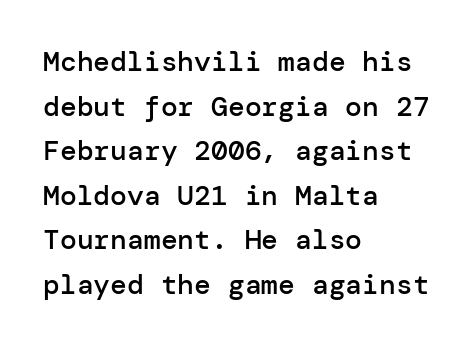
Q: Is the text bold? A: Semi-bold.
Q: Is the text italic (slanted)? A: No, it is upright.
Q: Is the typeface a serif or a sans-serif typeface? A: Sans-serif.
Q: Is the text underlined? A: No.
Q: How is the paragraph aligned? A: Left-aligned.
Q: Is the spacing between letters normal or unusually wide? A: Normal.
Q: Is the spacing between lines tight, normal or loose? A: Normal.
Q: Width (condensed, normal, or wide)? A: Normal.
Q: Stroke contrast? A: Low.
Q: x-height? A: Medium.
